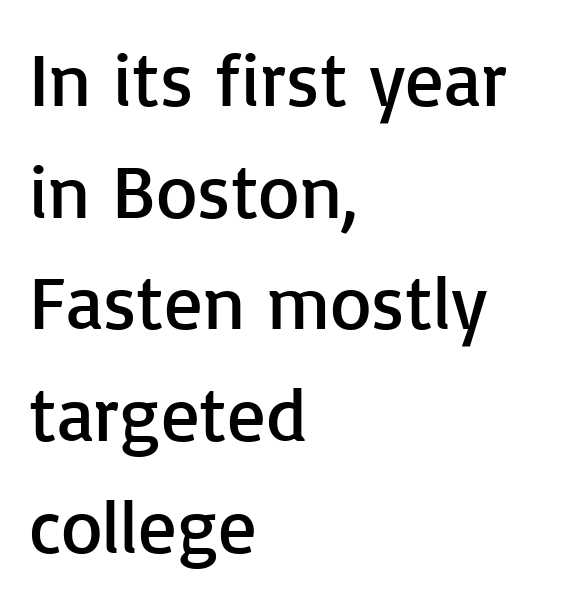
The image shows 76 px regular-weight sans-serif type, upright; set left-aligned, normal line spacing (1.47x), normal letter spacing, not underlined; low stroke contrast and a medium x-height.
